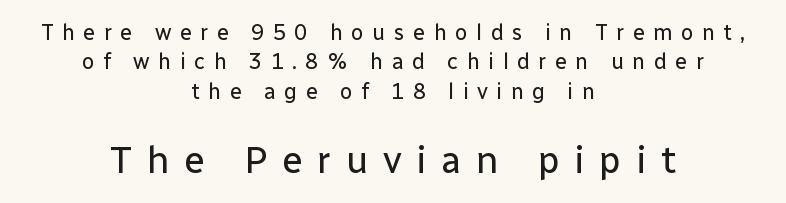
Q: Is the text bold? A: No.
Q: Is the text italic (slanted)? A: No, it is upright.
Q: Is the typeface a serif or a sans-serif typeface? A: Sans-serif.
Q: Is the text underlined? A: No.
Q: How is the paragraph aligned? A: Centered.
Q: Is the spacing between letters normal or unusually wide? A: Unusually wide.
Q: Is the spacing between lines tight, normal or loose? A: Normal.
Q: Which block of text is set in a larger size, the first (top) or the second (bottom)? A: The second (bottom) one.
Q: Width (condensed, normal, or wide)? A: Normal.
Q: Stroke contrast? A: Low.
Q: x-height? A: Medium.
Q: Monospaced? A: No.
